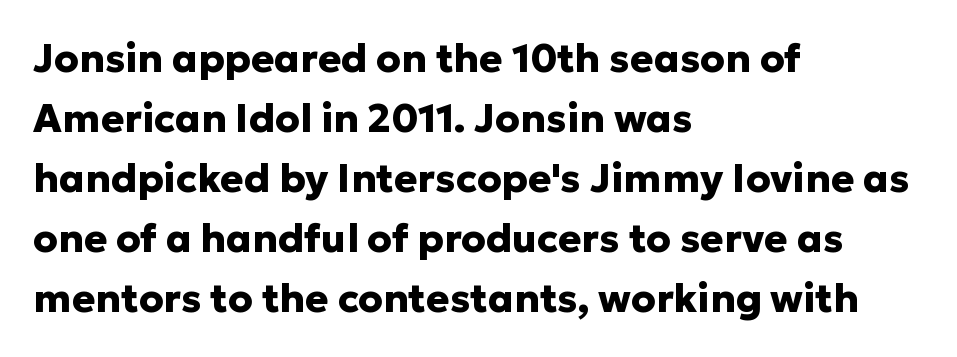
The face used here is a sans, in the tradition of grotesques and geometrics. The specimen omits any rule beneath the text block's lines. Summary of weight: heavy, a full bold. Each new line begins a customary step beneath the previous one. Quick note: not italic, upright.
